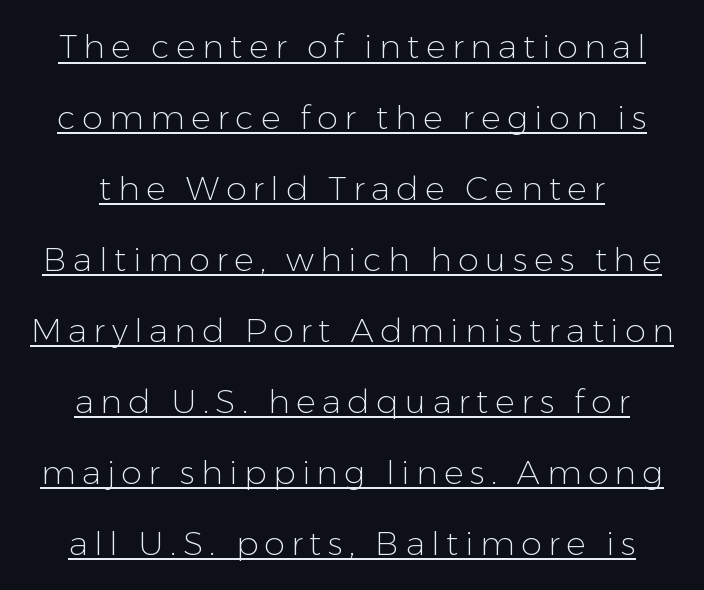
The image shows 33 px light sans-serif type, upright; set loose line spacing (2.15x), unusually wide letter spacing (+0.2 em), underlined; low stroke contrast and a medium x-height.
